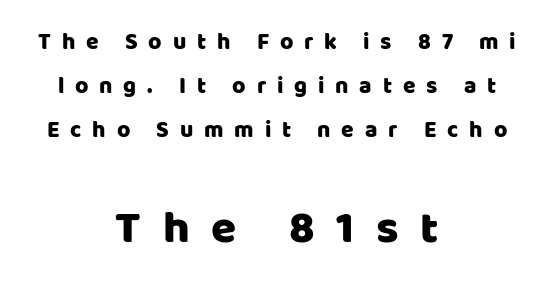
Q: Is the text italic (slanted)? A: No, it is upright.
Q: Is the typeface a serif or a sans-serif typeface? A: Sans-serif.
Q: Is the text underlined? A: No.
Q: How is the paragraph aligned? A: Centered.
Q: Is the spacing between letters normal or unusually wide? A: Unusually wide.
Q: Is the spacing between lines tight, normal or loose? A: Loose.
Q: Which block of text is set in a larger size, the first (top) or the second (bottom)? A: The second (bottom) one.
Q: Width (condensed, normal, or wide)? A: Normal.
Q: Stroke contrast? A: Low.
Q: x-height? A: Large.
Q: Monospaced? A: No.
